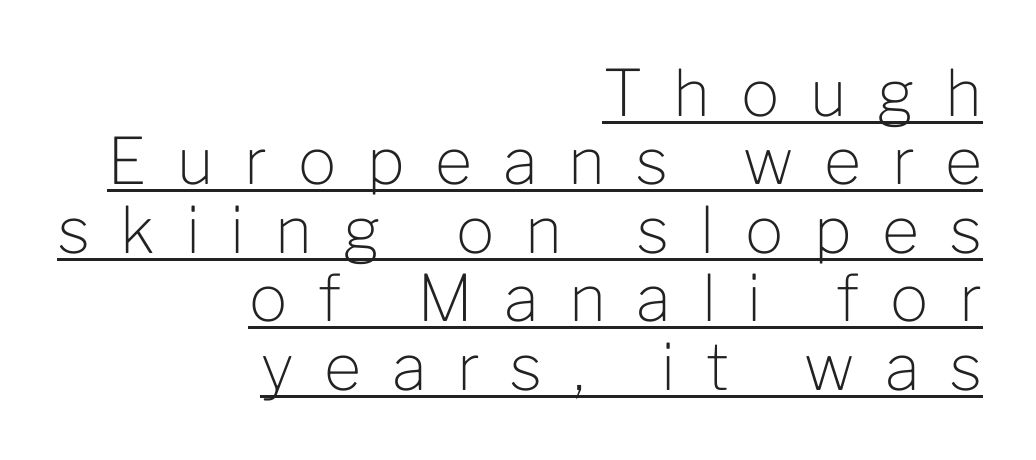
{"serif": "no", "italic": "no", "bold": "no", "weight": "light", "width": "normal", "stroke_contrast": "low", "x_height": "medium", "monospaced": "no", "underline": "yes", "align": "right", "line_spacing": "tight", "line_spacing_ratio": 1.07, "letter_spacing": "wide", "letter_spacing_em": 0.48, "glyph_px": 64}
